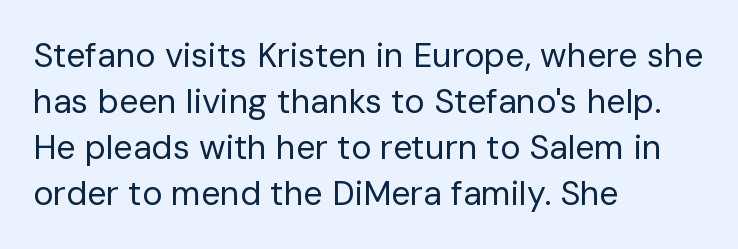
Underline: absent. A roman cut, with each character standing at attention. Compared with typical body copy, the letter spacing here is the same. Notice how descenders clear the ascenders below comfortably — that's standard leading. Each line starts at the same left margin while the right side varies.
